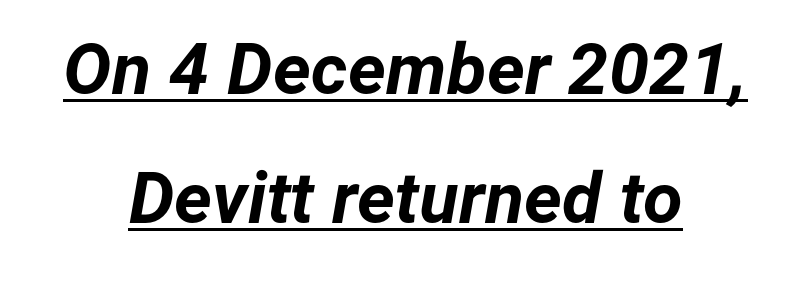
{"italic": "yes", "lean": "right", "slant_degrees": 12, "bold": "yes", "weight": "bold", "width": "normal", "stroke_contrast": "low", "x_height": "medium", "monospaced": "no", "underline": "yes", "align": "center", "line_spacing_ratio": 1.79, "letter_spacing": "normal", "letter_spacing_em": 0.0, "glyph_px": 72}
